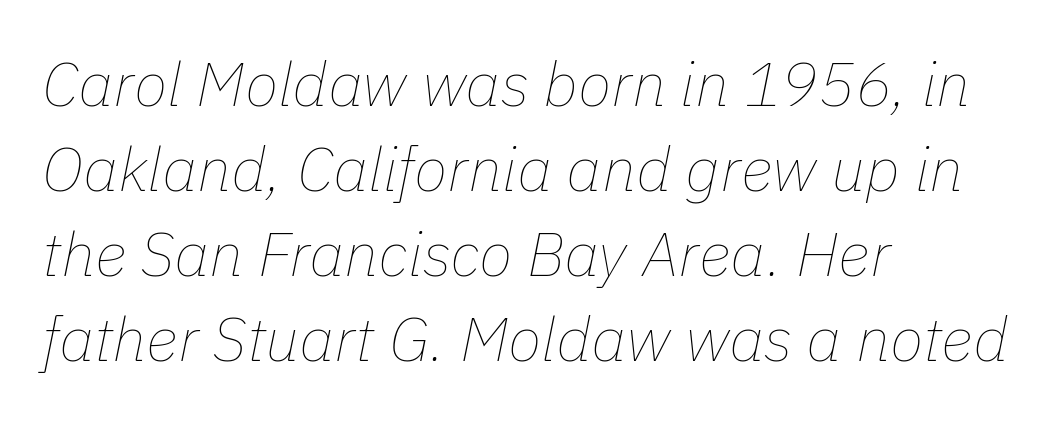
{"italic": "yes", "lean": "right", "slant_degrees": 11, "bold": "no", "weight": "thin", "width": "normal", "stroke_contrast": "low", "x_height": "medium", "monospaced": "no", "underline": "no", "align": "left", "line_spacing": "normal", "line_spacing_ratio": 1.37, "letter_spacing": "normal", "letter_spacing_em": 0.0, "glyph_px": 62}
